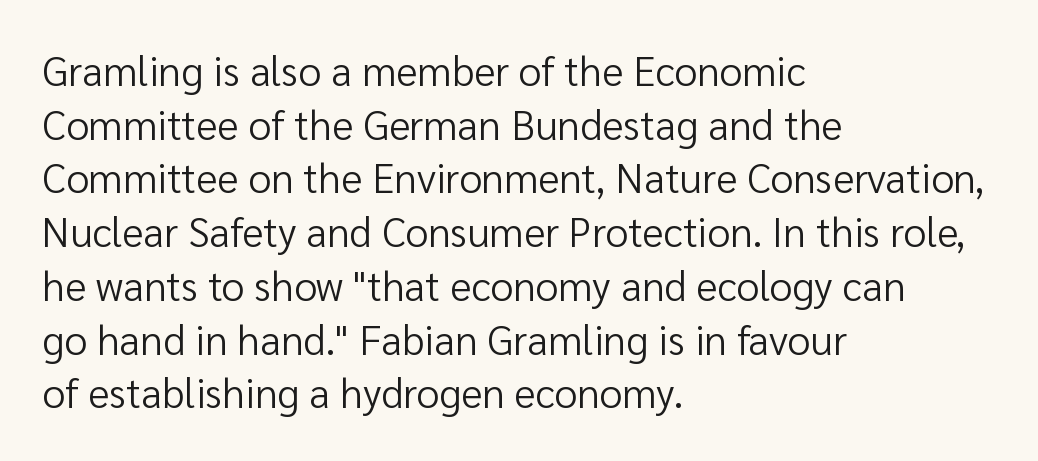
The image shows 41 px regular-weight sans-serif type, upright; set left-aligned, normal line spacing (1.31x), normal letter spacing, not underlined; low stroke contrast and a medium x-height.
